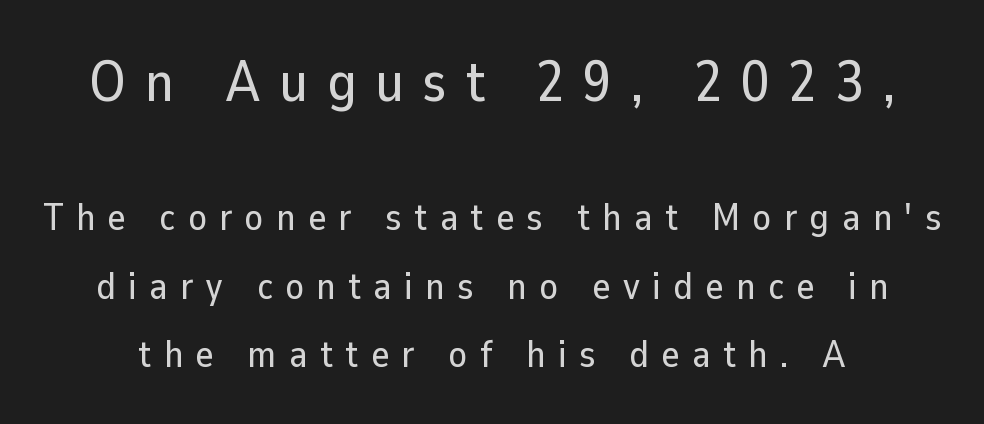
Q: Is the text italic (slanted)? A: No, it is upright.
Q: Is the typeface a serif or a sans-serif typeface? A: Sans-serif.
Q: Is the text underlined? A: No.
Q: Is the spacing between letters normal or unusually wide? A: Unusually wide.
Q: Which block of text is set in a larger size, the first (top) or the second (bottom)? A: The first (top) one.
Q: Width (condensed, normal, or wide)? A: Normal.
Q: Stroke contrast? A: Low.
Q: x-height? A: Medium.
Q: Monospaced? A: No.
